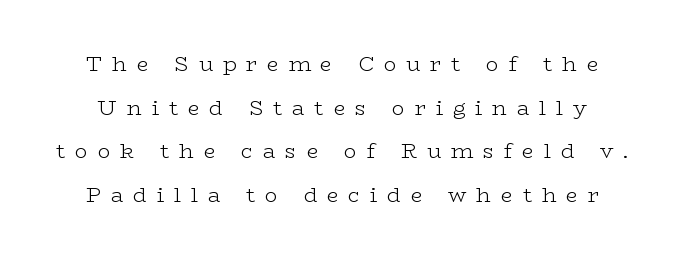
Q: Is the text bold? A: No.
Q: Is the text italic (slanted)? A: No, it is upright.
Q: Is the text underlined? A: No.
Q: Is the spacing between letters normal or unusually wide? A: Unusually wide.
Q: Is the spacing between lines tight, normal or loose? A: Loose.
